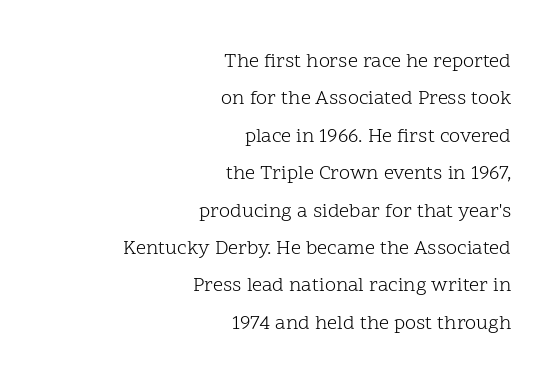
The image shows 20 px text type, upright; set right-aligned, line spacing 1.87x, normal letter spacing, not underlined.
